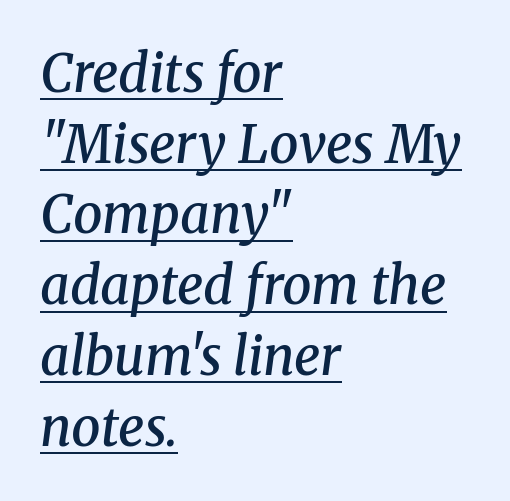
Q: Is the text bold? A: Semi-bold.
Q: Is the text italic (slanted)? A: Yes, it leans right by about 8 degrees.
Q: Is the typeface a serif or a sans-serif typeface? A: Serif.
Q: Is the text underlined? A: Yes.
Q: How is the paragraph aligned? A: Left-aligned.
Q: Is the spacing between letters normal or unusually wide? A: Normal.
Q: Is the spacing between lines tight, normal or loose? A: Normal.
Q: Width (condensed, normal, or wide)? A: Normal.
Q: Stroke contrast? A: Medium.
Q: x-height? A: Medium.
Q: Monospaced? A: No.
